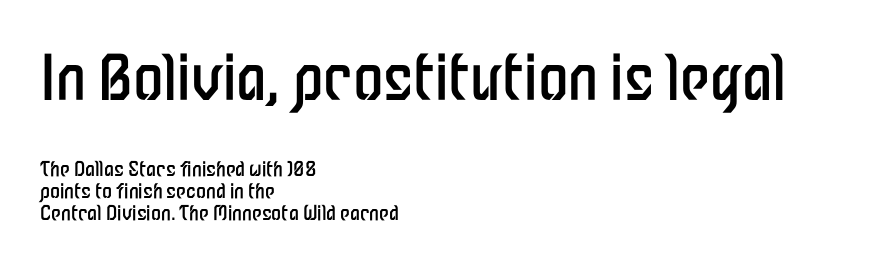
Q: Is the text bold? A: No.
Q: Is the text italic (slanted)? A: No, it is upright.
Q: Is the typeface a serif or a sans-serif typeface? A: Sans-serif.
Q: Is the text underlined? A: No.
Q: How is the paragraph aligned? A: Left-aligned.
Q: Is the spacing between letters normal or unusually wide? A: Normal.
Q: Is the spacing between lines tight, normal or loose? A: Tight.
Q: Which block of text is set in a larger size, the first (top) or the second (bottom)? A: The first (top) one.
Q: Width (condensed, normal, or wide)? A: Condensed.
Q: Stroke contrast? A: Low.
Q: x-height? A: Medium.
Q: Monospaced? A: No.
